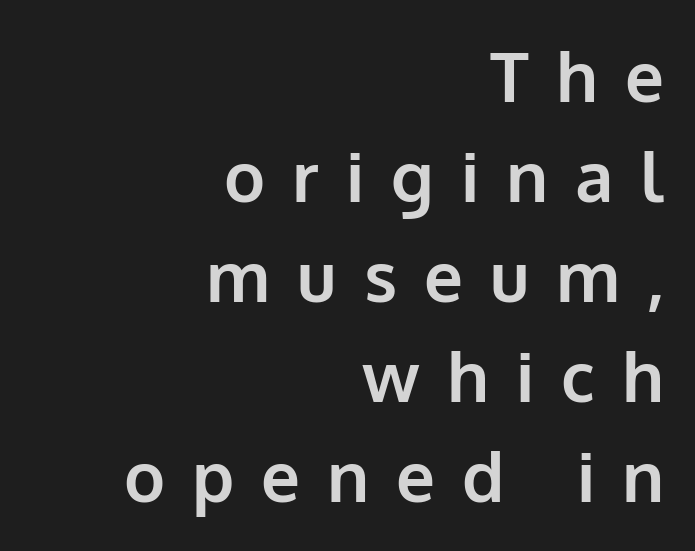
The image shows 69 px bold sans-serif type, upright; set right-aligned, normal line spacing (1.45x), unusually wide letter spacing (+0.39 em), not underlined; low stroke contrast and a medium x-height.
